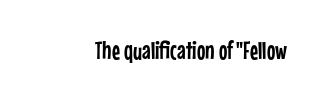
{"italic": "no", "underline": "no", "letter_spacing": "normal", "letter_spacing_em": 0.0, "glyph_px": 25}
